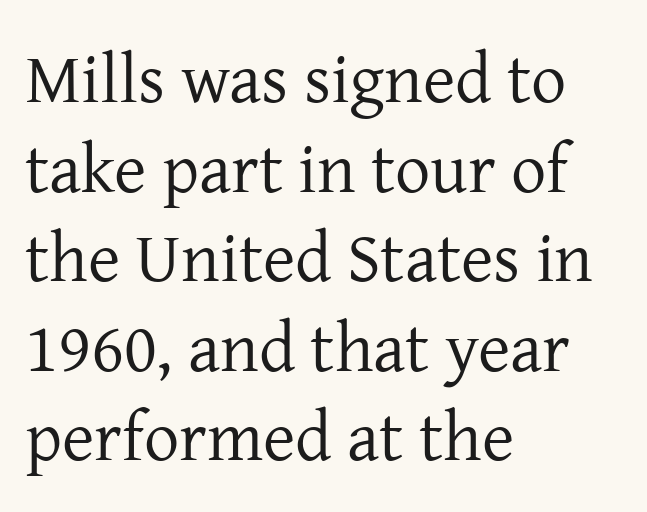
The image shows 70 px regular-weight serif type, upright; set left-aligned, normal line spacing (1.28x), normal letter spacing, not underlined; low stroke contrast and a medium x-height.
